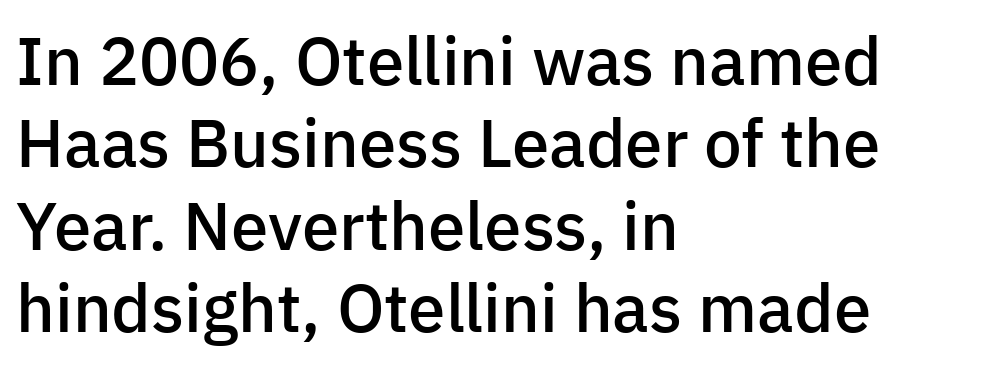
The line texture is even and compact thanks to regular tracking. Think of a printed novel: that variable character pitch is what you see here. The string is rendered with underlining switched off. The ragged edge is on the right, which tells us the setting is flush left. Firm but not heavy-handed strokes: this text is semibold.
